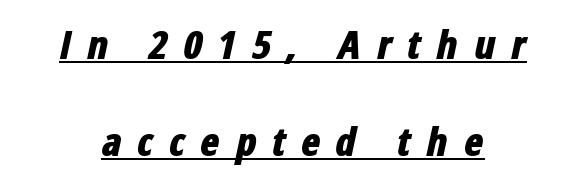
Q: Is the text bold? A: Yes.
Q: Is the text italic (slanted)? A: Yes, it leans right by about 12 degrees.
Q: Is the text underlined? A: Yes.
Q: How is the paragraph aligned? A: Centered.
Q: Is the spacing between letters normal or unusually wide? A: Unusually wide.
Q: Is the spacing between lines tight, normal or loose? A: Loose.
Q: Width (condensed, normal, or wide)? A: Condensed.
Q: Stroke contrast? A: Low.
Q: x-height? A: Medium.
Q: Monospaced? A: No.
